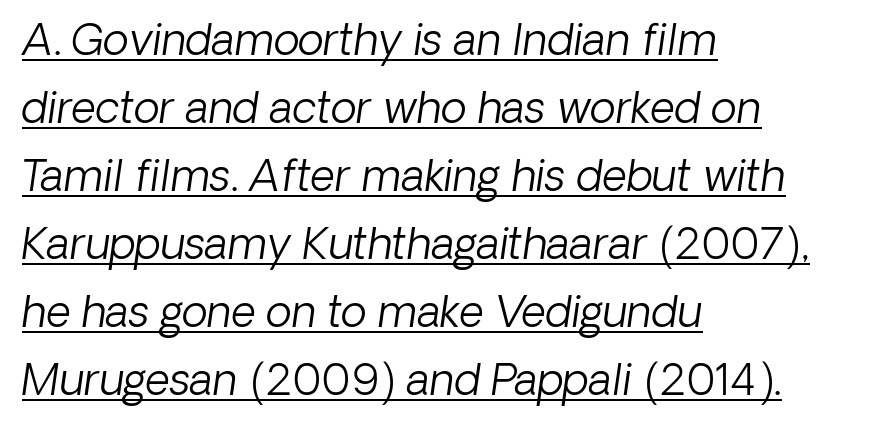
The image shows 43 px light type, italic (leaning right); set left-aligned, normal line spacing (1.58x), normal letter spacing, underlined; low stroke contrast and a medium x-height.
